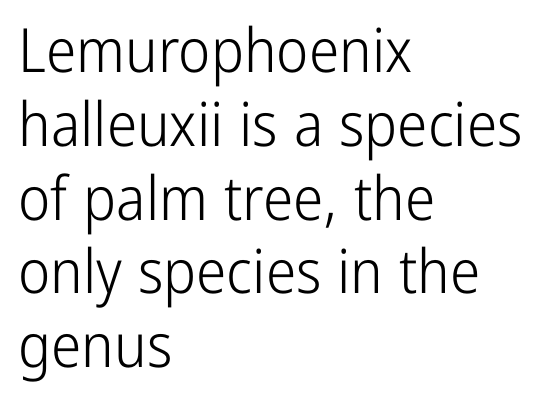
The image shows 61 px light, condensed sans-serif type, upright; set left-aligned, line spacing 1.21x, normal letter spacing, not underlined; low stroke contrast and a medium x-height.
